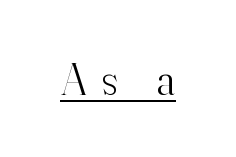
Q: Is the text bold? A: No.
Q: Is the text italic (slanted)? A: No, it is upright.
Q: Is the typeface a serif or a sans-serif typeface? A: Serif.
Q: Is the text underlined? A: Yes.
Q: Is the spacing between letters normal or unusually wide? A: Unusually wide.
Q: Width (condensed, normal, or wide)? A: Normal.
Q: Stroke contrast? A: High.
Q: x-height? A: Small.
Q: Monospaced? A: No.
